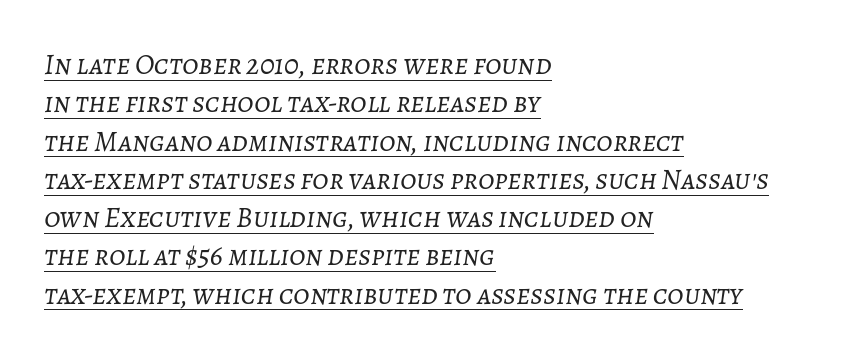
The image shows 29 px light type, italic (leaning right); set left-aligned, normal line spacing (1.32x), normal letter spacing, underlined; low stroke contrast and a medium x-height.
